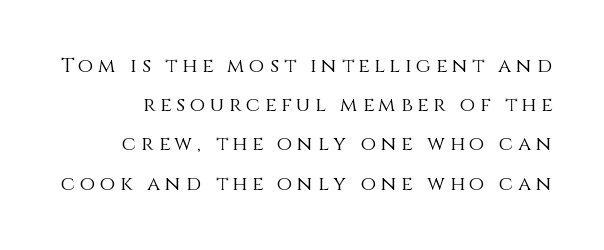
Q: Is the text bold? A: No.
Q: Is the text italic (slanted)? A: No, it is upright.
Q: Is the text underlined? A: No.
Q: Is the spacing between letters normal or unusually wide? A: Unusually wide.
Q: Is the spacing between lines tight, normal or loose? A: Loose.
